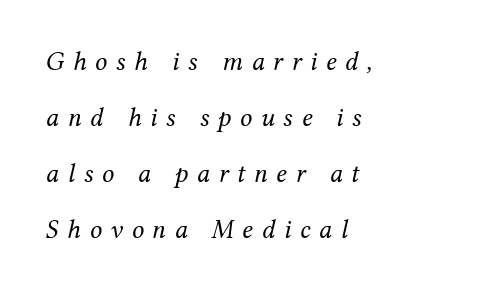
Here the glyphs are tracked loosely, breaking word shapes into spaced letters. Teacher's note: observe the even left margin — that is flush-left alignment. Descender tails drop into unmarked territory. The specimen reads as italic at a glance. Notice the wide empty band between every row — that's loose leading.
